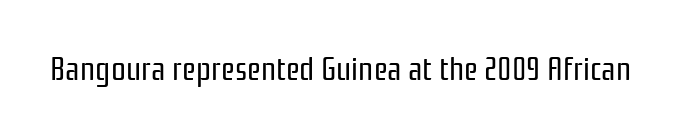
The image shows 33 px regular-weight, condensed sans-serif type, upright; set normal letter spacing, not underlined; low stroke contrast and a medium x-height.
